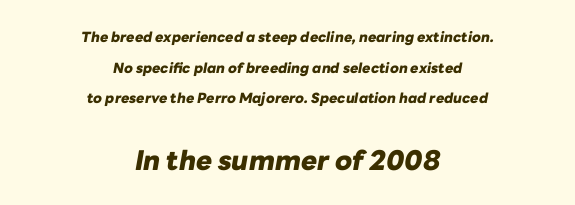
Q: Is the text bold? A: Yes.
Q: Is the text italic (slanted)? A: Yes, it leans right by about 10 degrees.
Q: Is the text underlined? A: No.
Q: How is the paragraph aligned? A: Centered.
Q: Is the spacing between letters normal or unusually wide? A: Normal.
Q: Is the spacing between lines tight, normal or loose? A: Loose.
Q: Which block of text is set in a larger size, the first (top) or the second (bottom)? A: The second (bottom) one.
